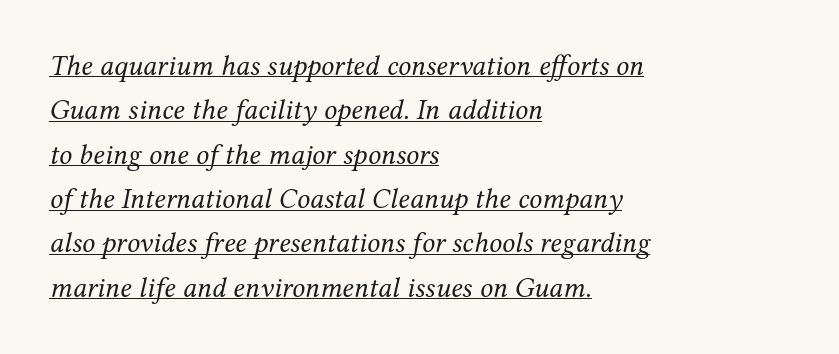
A continuous stroke trails under the words, as in a hyperlink. Spacing verdict: proportional, widths tailored to each character. The type family on display is of the serif kind. Vertical spacing — default. An italicized treatment has been applied to the whole sample.
